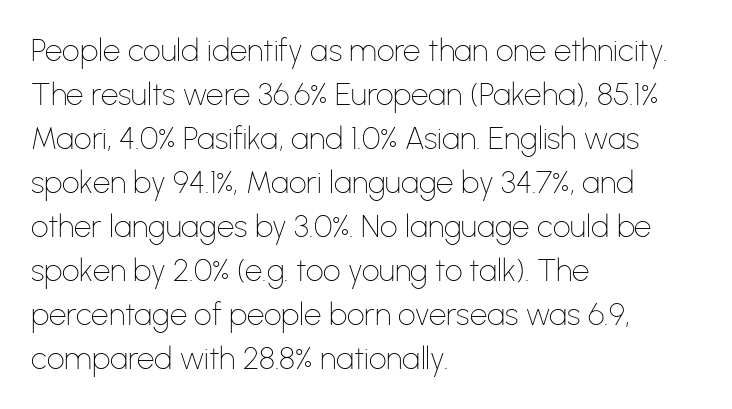
The image shows 31 px thin sans-serif type, upright; set left-aligned, normal line spacing (1.42x), normal letter spacing, not underlined; low stroke contrast and a medium x-height.
